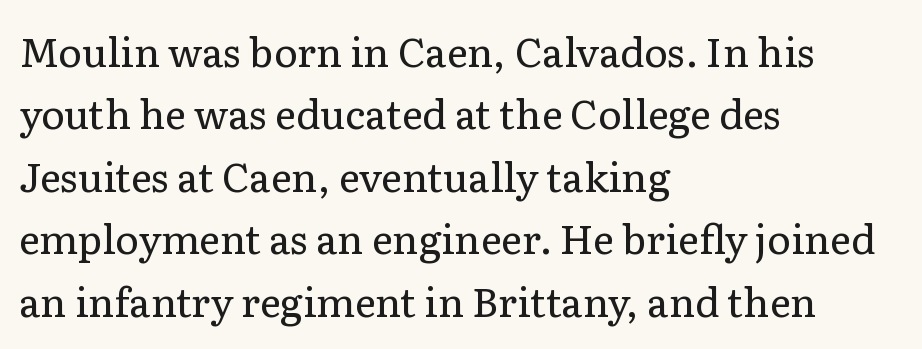
Italic? Not at all — the glyphs are vertical. Look at the bottom of the vertical strokes: they flare into serifs here. One-word summary of the alignment: left. Any mark beneath the type? The region is blank. Think of a printed novel: that variable character pitch is what you see here. Summary of vertical rhythm: regular, with standard interline spacing.
